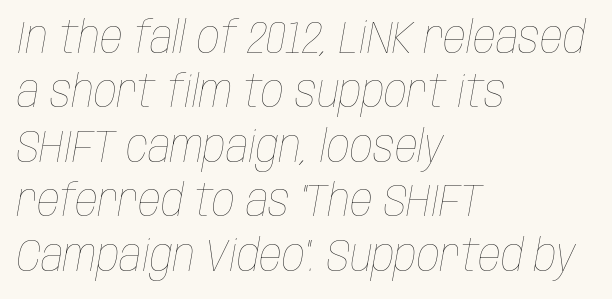
One-word summary of the alignment: left. The horizontal fit of the characters is conventional and even. Each letter keeps its own natural width here, so spacing adapts to shape. Posture: slanted. The zone under the glyphs is completely vacant. On a weight scale, this lands at 450 or below.
